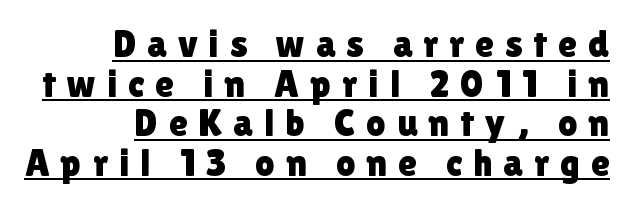
{"serif": "no", "italic": "no", "width": "normal", "x_height": "medium", "monospaced": "no", "underline": "yes", "align": "right", "line_spacing": "tight", "line_spacing_ratio": 1.04, "letter_spacing": "wide", "letter_spacing_em": 0.29, "glyph_px": 38}
